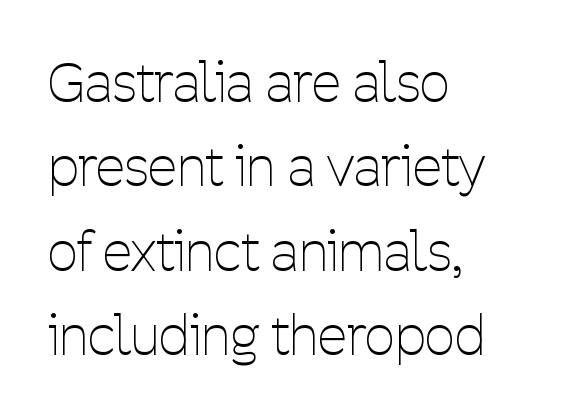
In terms of leading, this rendering sits right in the middle. What kind of face is this? One without serifs — a sans. On a weight scale, this lands at 450 or below. Default kerning and tracking; the words read as compact shapes.
